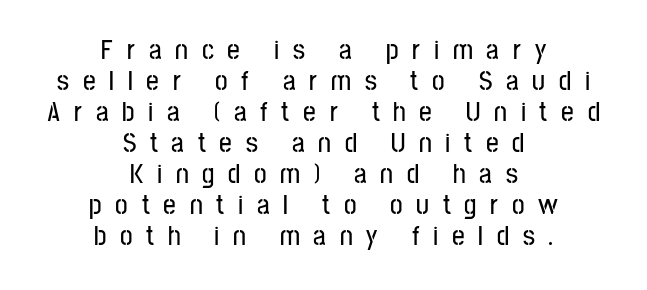
Q: Is the text italic (slanted)? A: No, it is upright.
Q: Is the typeface a serif or a sans-serif typeface? A: Sans-serif.
Q: Is the text underlined? A: No.
Q: How is the paragraph aligned? A: Centered.
Q: Is the spacing between letters normal or unusually wide? A: Unusually wide.
Q: Is the spacing between lines tight, normal or loose? A: Tight.
Q: Width (condensed, normal, or wide)? A: Condensed.
Q: Stroke contrast? A: Low.
Q: x-height? A: Medium.
Q: Monospaced? A: No.
